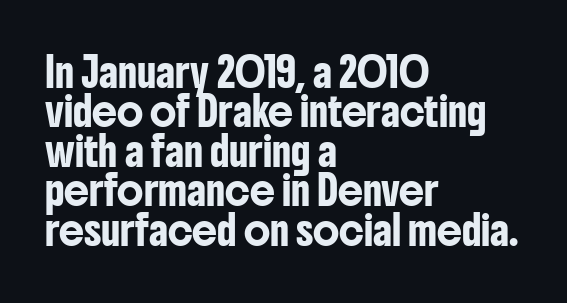
Q: Is the text italic (slanted)? A: No, it is upright.
Q: Is the typeface a serif or a sans-serif typeface? A: Sans-serif.
Q: Is the text underlined? A: No.
Q: How is the paragraph aligned? A: Left-aligned.
Q: Is the spacing between letters normal or unusually wide? A: Normal.
Q: Is the spacing between lines tight, normal or loose? A: Normal.
Q: Width (condensed, normal, or wide)? A: Condensed.
Q: Stroke contrast? A: Low.
Q: x-height? A: Medium.
Q: Monospaced? A: No.
